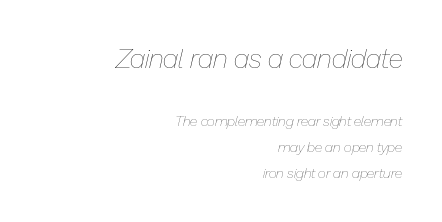
The image shows 27 px text type, italic (leaning right); set right-aligned, line spacing 1.84x, normal letter spacing, not underlined; the first (top) block is 1.93x larger.
